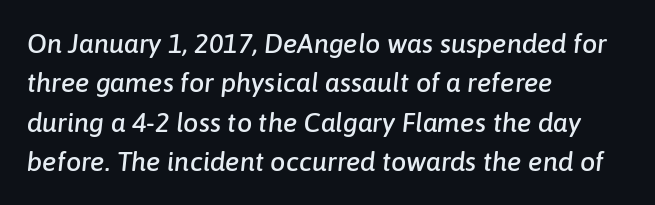
The gaps between neighbouring characters are ordinary and unremarkable. Horizontal bands of white between lines are of average thickness. Designer's note — italics engaged. Reading down the block, your eye returns to a fixed left position each line. Glance below the letters and you will spot only blank space.
